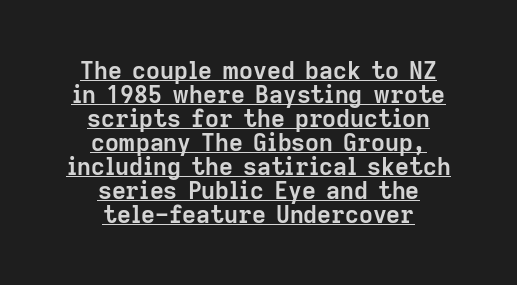
The image shows 24 px bold type, upright; set centered, tight line spacing (1.0x), normal letter spacing, underlined.
